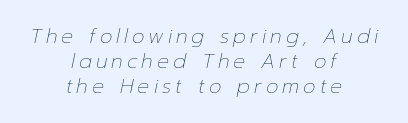
The image shows 20 px text type, italic (leaning right); set centered, normal line spacing (1.25x), unusually wide letter spacing (+0.2 em), not underlined.
